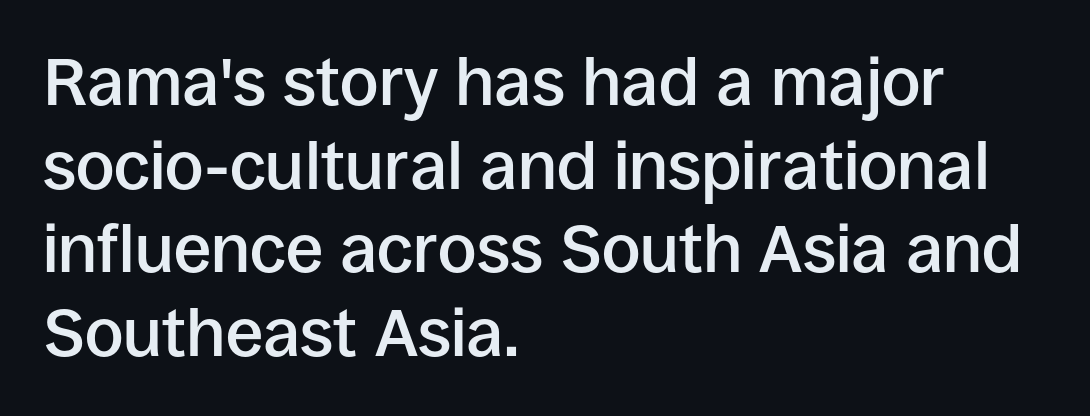
The space beneath each line is pristine and unruled. Normally led — the rows are evenly, conventionally spaced. Proportional: the letters do not fall into vertical columns. The gaps between neighbouring characters are ordinary and unremarkable.
